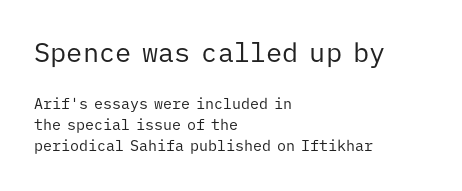
Q: Is the text bold? A: No.
Q: Is the text italic (slanted)? A: No, it is upright.
Q: Is the text underlined? A: No.
Q: How is the paragraph aligned? A: Left-aligned.
Q: Is the spacing between letters normal or unusually wide? A: Normal.
Q: Is the spacing between lines tight, normal or loose? A: Normal.
Q: Which block of text is set in a larger size, the first (top) or the second (bottom)? A: The first (top) one.
